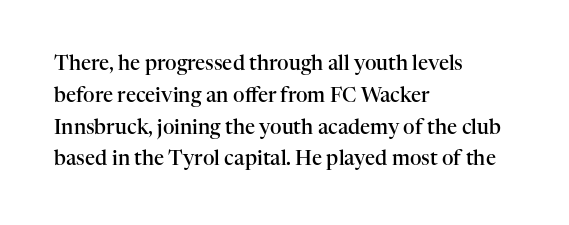
{"italic": "no", "bold": "semi", "underline": "no", "align": "left", "line_spacing": "normal", "line_spacing_ratio": 1.59, "letter_spacing": "normal", "letter_spacing_em": 0.0, "glyph_px": 20}
